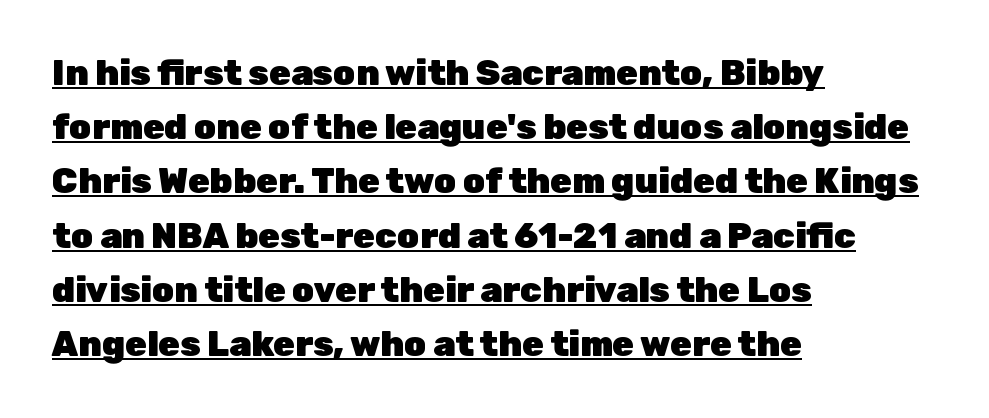
Q: Is the text bold? A: Yes.
Q: Is the text italic (slanted)? A: No, it is upright.
Q: Is the typeface a serif or a sans-serif typeface? A: Sans-serif.
Q: Is the text underlined? A: Yes.
Q: How is the paragraph aligned? A: Left-aligned.
Q: Is the spacing between letters normal or unusually wide? A: Normal.
Q: Is the spacing between lines tight, normal or loose? A: Normal.
Q: Width (condensed, normal, or wide)? A: Normal.
Q: Stroke contrast? A: Low.
Q: x-height? A: Medium.
Q: Monospaced? A: No.
